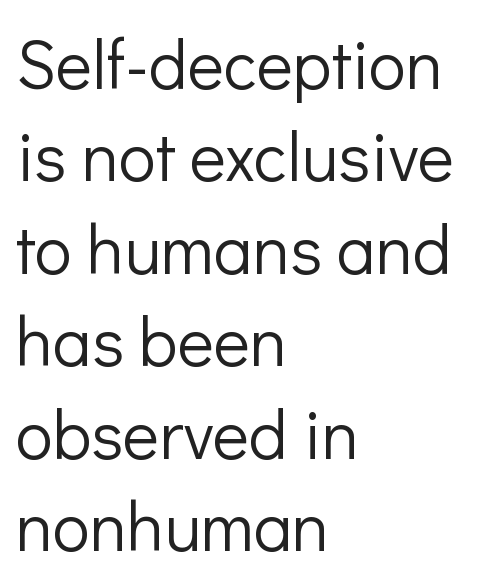
The face used here is proportionally spaced, like ordinary book or web type. Observe the ordinary spacing: letters are neighbours, not strangers. The space between consecutive lines is moderate. Heaviness? Minimal to ordinary, like unemphasized prose. Posture: straight, roman, zero tilt.
